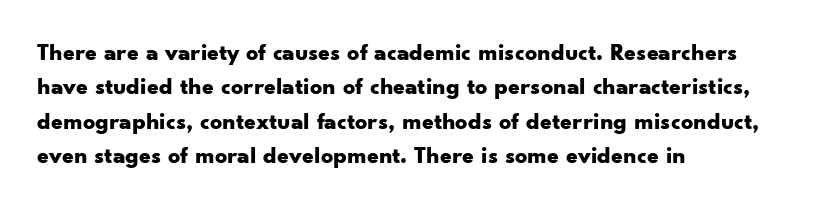
The image shows 24 px bold type, upright; set left-aligned, normal line spacing (1.43x), normal letter spacing, not underlined.
